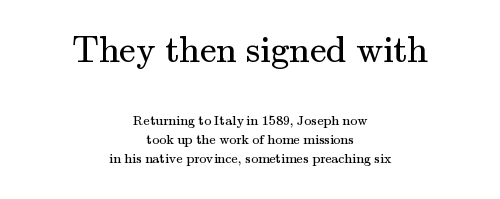
{"serif": "yes", "italic": "no", "bold": "no", "weight": "regular", "width": "normal", "stroke_contrast": "medium", "x_height": "small", "monospaced": "no", "underline": "no", "align": "center", "line_spacing": "normal", "line_spacing_ratio": 1.38, "letter_spacing": "normal", "letter_spacing_em": 0.0, "larger_block": "first", "size_ratio": 2.64, "glyph_px": 37}
